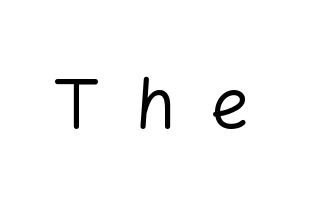
The image shows 70 px regular-weight sans-serif type, upright; set unusually wide letter spacing (+0.48 em), not underlined; low stroke contrast and a medium x-height.
